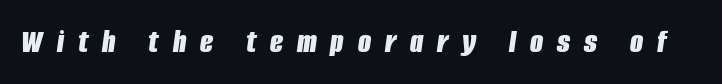
Q: Is the text bold? A: Yes.
Q: Is the text italic (slanted)? A: Yes, it leans right by about 8 degrees.
Q: Is the text underlined? A: No.
Q: Is the spacing between letters normal or unusually wide? A: Unusually wide.
Q: Width (condensed, normal, or wide)? A: Condensed.
Q: Stroke contrast? A: Low.
Q: x-height? A: Large.
Q: Monospaced? A: No.
